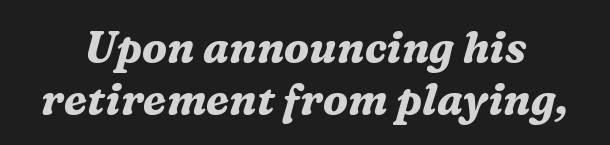
Q: Is the text bold? A: Yes.
Q: Is the text italic (slanted)? A: Yes, it leans right by about 16 degrees.
Q: Is the typeface a serif or a sans-serif typeface? A: Serif.
Q: Is the text underlined? A: No.
Q: Is the spacing between letters normal or unusually wide? A: Normal.
Q: Width (condensed, normal, or wide)? A: Normal.
Q: Stroke contrast? A: Medium.
Q: x-height? A: Medium.
Q: Monospaced? A: No.
